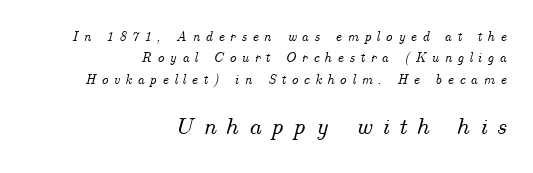
This rendering widens character spacing well past its baseline value. An italicized treatment has been applied to the whole sample. A student would call this right alignment; a typographer would say flush right, rag left. Vertically, the passage feels balanced, rows spaced as you'd expect. Beneath every word, the page is bare. The designer gave the closing block more size than the opening block.
